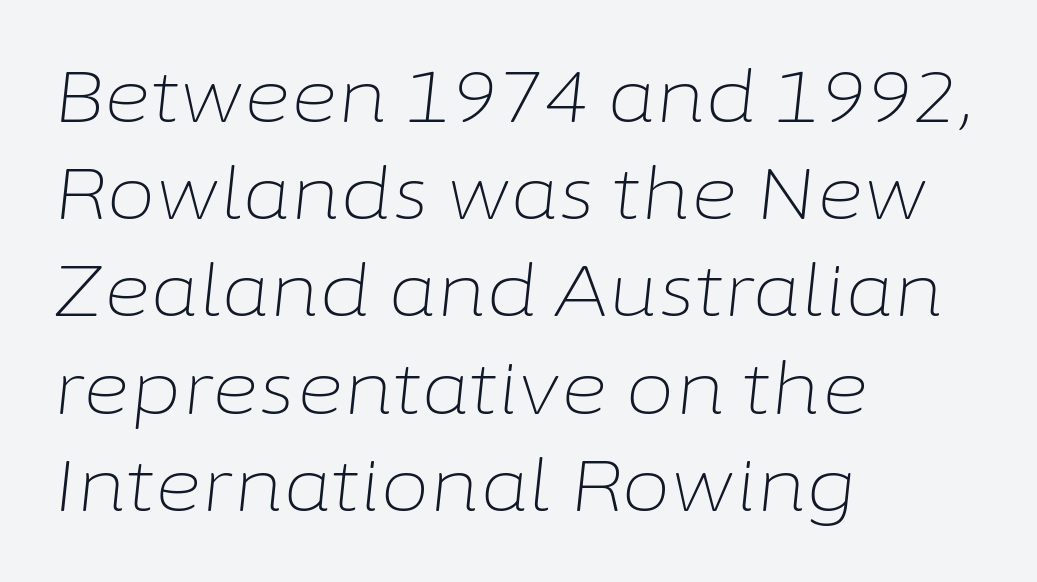
This sample uses an oblique cut, with every glyph tilted off the vertical. This rendering leaves character spacing at its baseline value. Layout note: lines flush left. Each letter keeps its own natural width here, so spacing adapts to shape. Weight class: somewhere from thin through regular. If you measured baseline to baseline, you'd find a middling distance.
